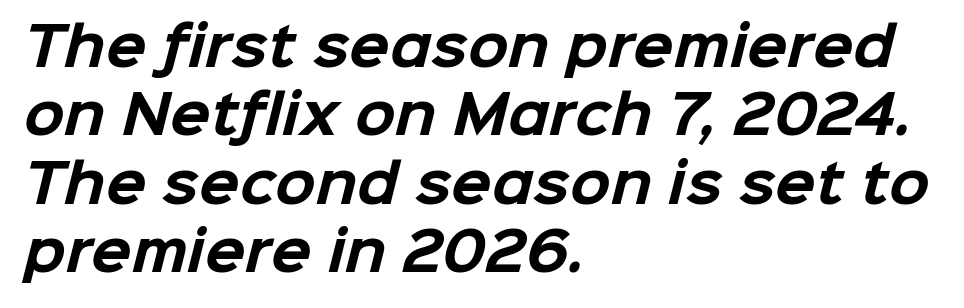
The image shows 53 px bold sans-serif type; set left-aligned, normal line spacing (1.29x), normal letter spacing, not underlined; low stroke contrast and a medium x-height.
